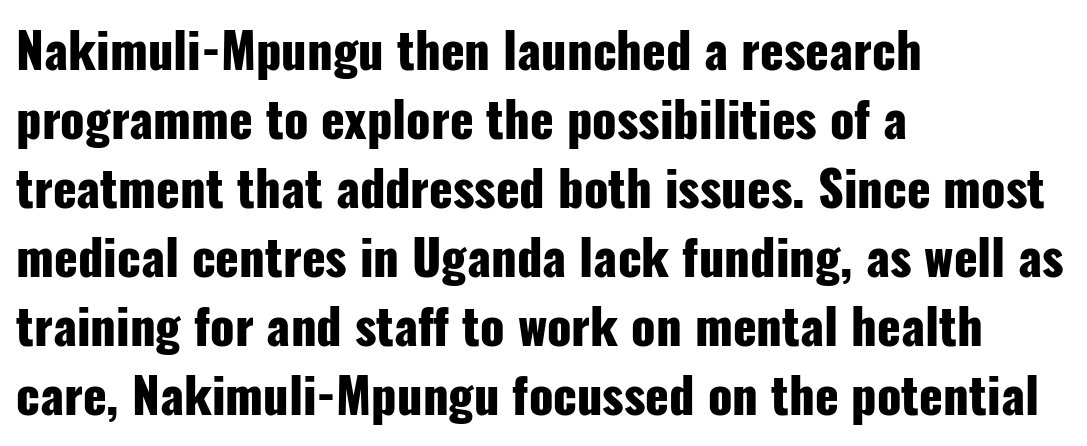
Q: Is the text bold? A: Yes.
Q: Is the text italic (slanted)? A: No, it is upright.
Q: Is the typeface a serif or a sans-serif typeface? A: Sans-serif.
Q: Is the text underlined? A: No.
Q: How is the paragraph aligned? A: Left-aligned.
Q: Is the spacing between letters normal or unusually wide? A: Normal.
Q: Is the spacing between lines tight, normal or loose? A: Normal.
Q: Width (condensed, normal, or wide)? A: Condensed.
Q: Stroke contrast? A: Low.
Q: x-height? A: Medium.
Q: Monospaced? A: No.
